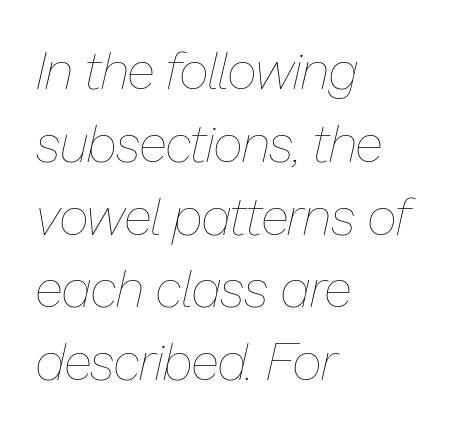
{"italic": "yes", "lean": "right", "slant_degrees": 13, "bold": "no", "weight": "thin", "width": "normal", "stroke_contrast": "low", "x_height": "medium", "monospaced": "no", "underline": "no", "align": "left", "line_spacing": "normal", "line_spacing_ratio": 1.4, "letter_spacing": "normal", "letter_spacing_em": 0.0, "glyph_px": 52}
